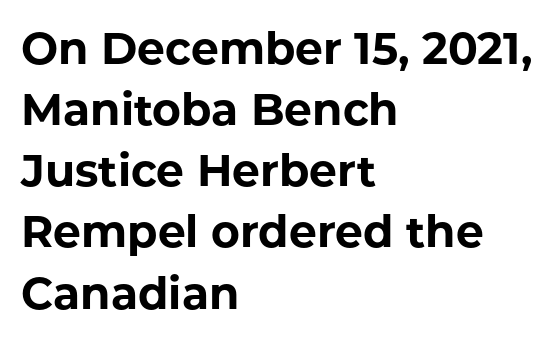
Q: Is the text bold? A: Yes.
Q: Is the text italic (slanted)? A: No, it is upright.
Q: Is the typeface a serif or a sans-serif typeface? A: Sans-serif.
Q: Is the text underlined? A: No.
Q: How is the paragraph aligned? A: Left-aligned.
Q: Is the spacing between letters normal or unusually wide? A: Normal.
Q: Is the spacing between lines tight, normal or loose? A: Normal.
Q: Width (condensed, normal, or wide)? A: Normal.
Q: Stroke contrast? A: Low.
Q: x-height? A: Medium.
Q: Monospaced? A: No.
